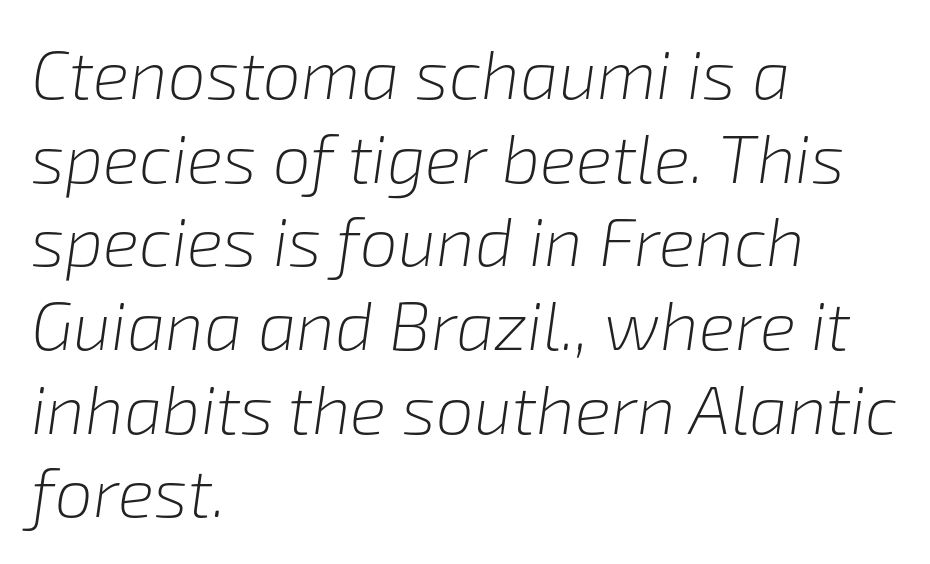
{"italic": "yes", "lean": "right", "slant_degrees": 8, "bold": "no", "weight": "light", "width": "normal", "stroke_contrast": "low", "x_height": "medium", "monospaced": "no", "underline": "no", "align": "left", "line_spacing_ratio": 1.23, "letter_spacing": "normal", "letter_spacing_em": 0.0, "glyph_px": 68}
